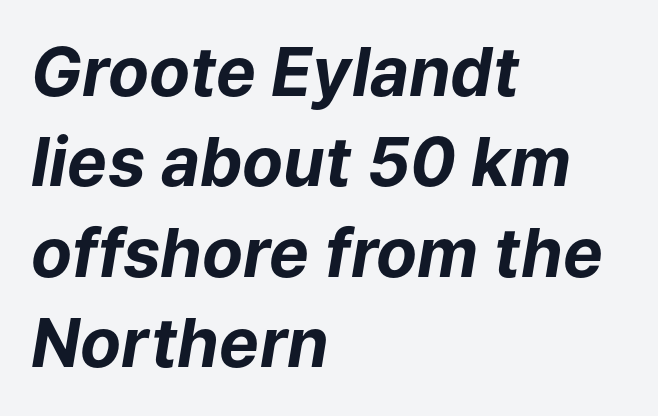
Looking at the ascenders, they clearly lean. The horizontal fit of the characters is conventional and even. How would I describe the line gaps? Plain and ordinary. Here the designer chose a conventional face with non-uniform glyph widths.
